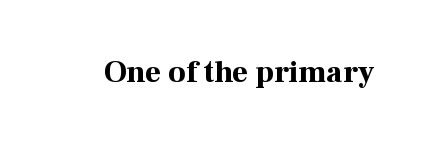
{"serif": "yes", "italic": "no", "bold": "yes", "weight": "bold", "width": "normal", "stroke_contrast": "high", "x_height": "medium", "monospaced": "no", "underline": "no", "letter_spacing": "normal", "letter_spacing_em": 0.0, "glyph_px": 31}
